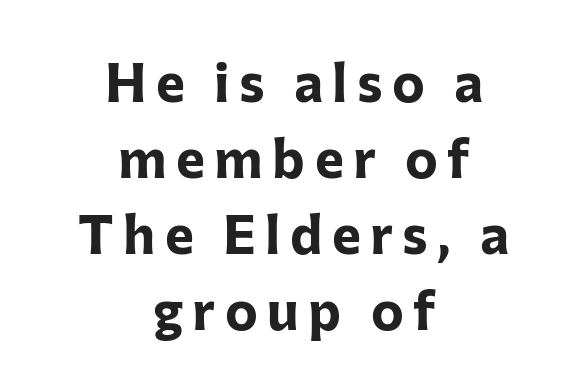
{"serif": "no", "italic": "no", "bold": "yes", "weight": "bold", "width": "normal", "stroke_contrast": "low", "x_height": "medium", "monospaced": "no", "underline": "no", "align": "center", "line_spacing": "normal", "line_spacing_ratio": 1.38, "glyph_px": 55}
